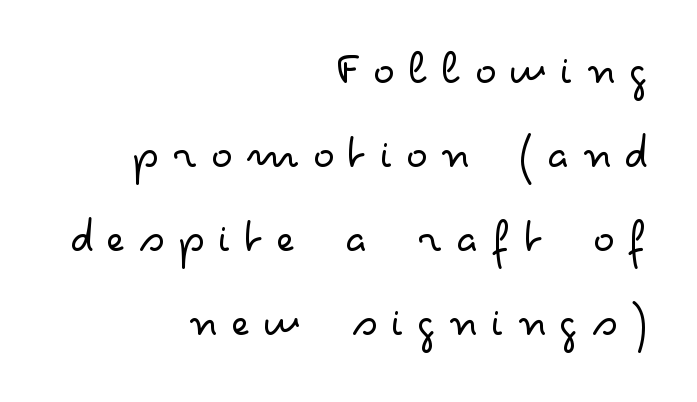
{"serif": "no", "italic": "no", "bold": "no", "weight": "light", "width": "wide", "stroke_contrast": "low", "x_height": "small", "monospaced": "no", "underline": "no", "align": "right", "line_spacing": "normal", "line_spacing_ratio": 1.68, "letter_spacing": "wide", "letter_spacing_em": 0.26, "glyph_px": 50}
